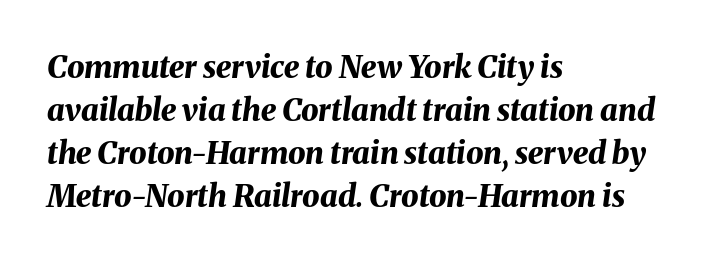
Weight check: bold — yes, fully. The whole block is typeset with a tilt. You could not count columns in this text — the font is proportionally spaced. Teacher's note: observe the even left margin — that is flush-left alignment. Glyph-to-glyph distance matches everyday printed text.
